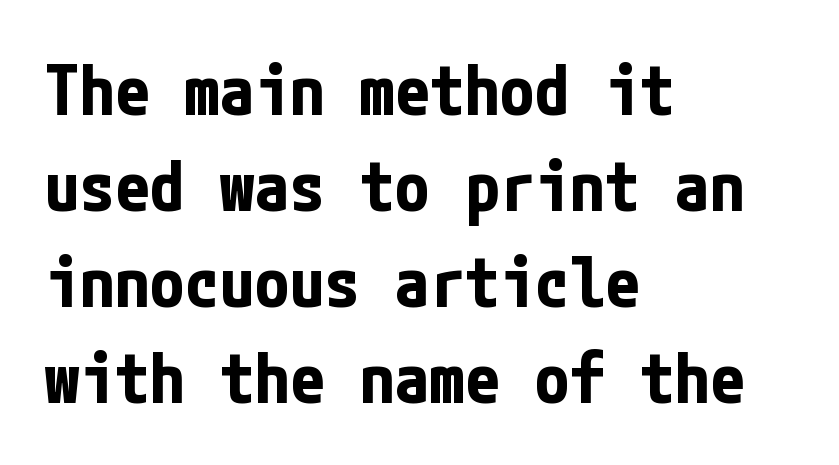
Q: Is the text bold? A: Yes.
Q: Is the text italic (slanted)? A: No, it is upright.
Q: Is the typeface a serif or a sans-serif typeface? A: Sans-serif.
Q: Is the text underlined? A: No.
Q: How is the paragraph aligned? A: Left-aligned.
Q: Is the spacing between letters normal or unusually wide? A: Normal.
Q: Is the spacing between lines tight, normal or loose? A: Normal.
Q: Width (condensed, normal, or wide)? A: Condensed.
Q: Stroke contrast? A: Low.
Q: x-height? A: Medium.
